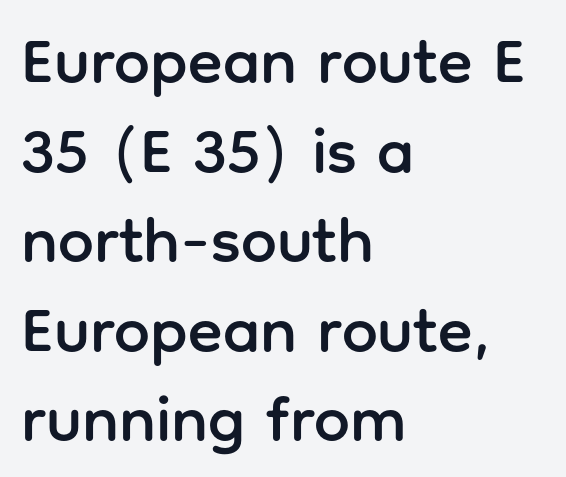
{"serif": "no", "italic": "no", "width": "normal", "stroke_contrast": "low", "x_height": "medium", "monospaced": "no", "underline": "no", "align": "left", "line_spacing": "normal", "line_spacing_ratio": 1.4, "letter_spacing": "normal", "letter_spacing_em": 0.0, "glyph_px": 64}
